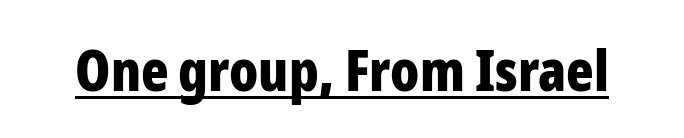
Q: Is the text bold? A: Yes.
Q: Is the text italic (slanted)? A: No, it is upright.
Q: Is the typeface a serif or a sans-serif typeface? A: Sans-serif.
Q: Is the text underlined? A: Yes.
Q: Is the spacing between letters normal or unusually wide? A: Normal.
Q: Width (condensed, normal, or wide)? A: Condensed.
Q: Stroke contrast? A: Low.
Q: x-height? A: Medium.
Q: Monospaced? A: No.
